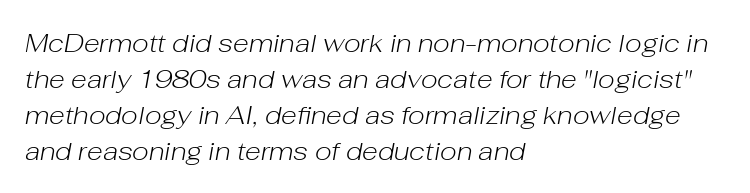
The image shows 26 px text type, italic (leaning right); set left-aligned, normal line spacing (1.38x), normal letter spacing, not underlined.
